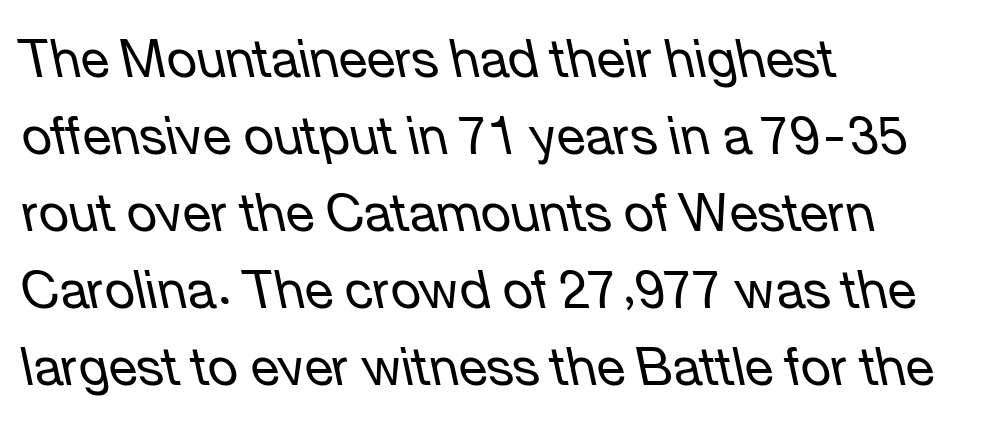
The image shows 52 px regular-weight type, italic (leaning left); set left-aligned, normal line spacing (1.48x), normal letter spacing, not underlined; low stroke contrast and a medium x-height.
